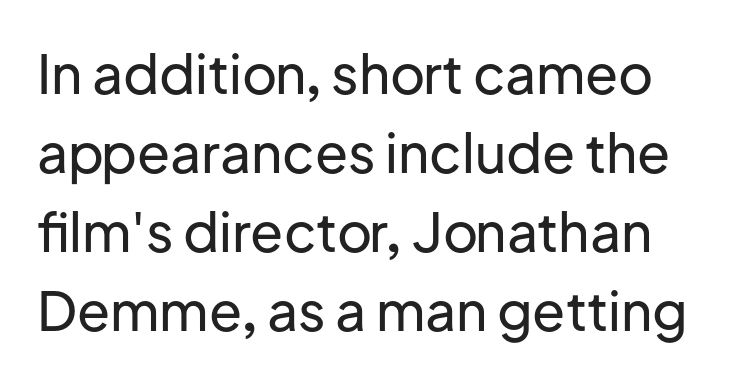
Regarding serifs, this sample does without them. A roman cut, with each character standing at attention. Letter spacing: default. Spacing verdict: proportional, widths tailored to each character.
